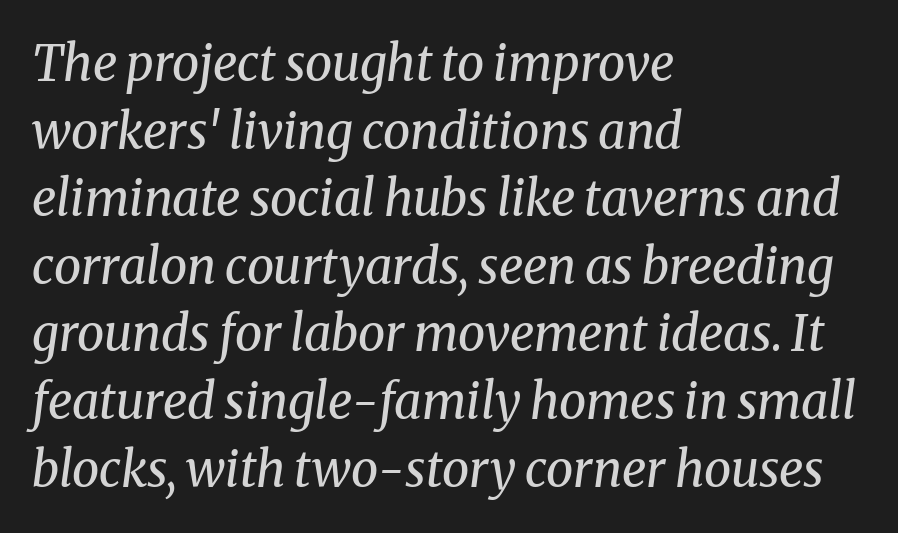
Decoration check: the copy has no underline. Is this a fixed-width face? No — the glyphs have proportional, varying widths. The typesetting does not lean heavy: it is not bold. The rows are spaced the way most documents space them. These lines are set flush left with a ragged right edge.
